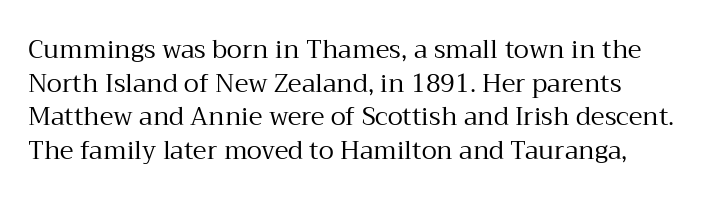
The image shows 25 px text type, upright; set left-aligned, normal line spacing (1.35x), normal letter spacing, not underlined.
